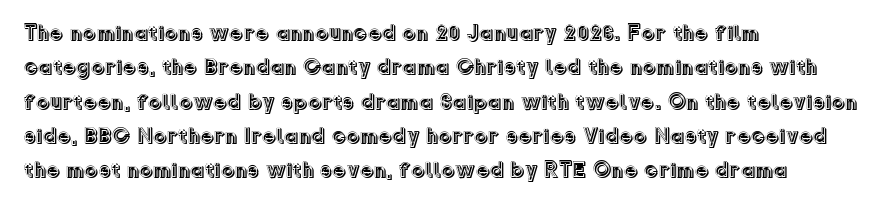
Teacher's note: observe the even left margin — that is flush-left alignment. The passage shown has conventional tracking throughout. It's the straight-up-and-down kind of type. The block of text has a typical density, with ordinary space between rows. The area under the type is left untouched.
